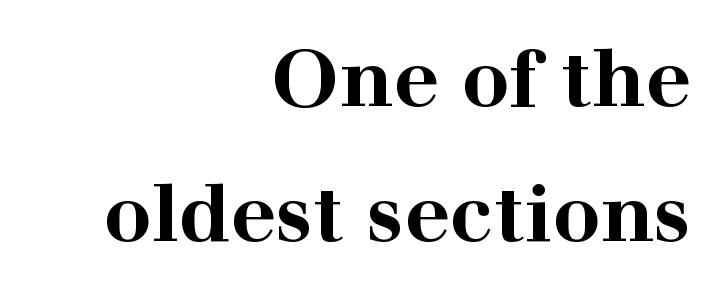
Q: Is the text bold? A: Yes.
Q: Is the text italic (slanted)? A: No, it is upright.
Q: Is the typeface a serif or a sans-serif typeface? A: Serif.
Q: Is the text underlined? A: No.
Q: How is the paragraph aligned? A: Right-aligned.
Q: Is the spacing between letters normal or unusually wide? A: Normal.
Q: Is the spacing between lines tight, normal or loose? A: Normal.
Q: Width (condensed, normal, or wide)? A: Wide.
Q: Stroke contrast? A: High.
Q: x-height? A: Medium.
Q: Monospaced? A: No.
